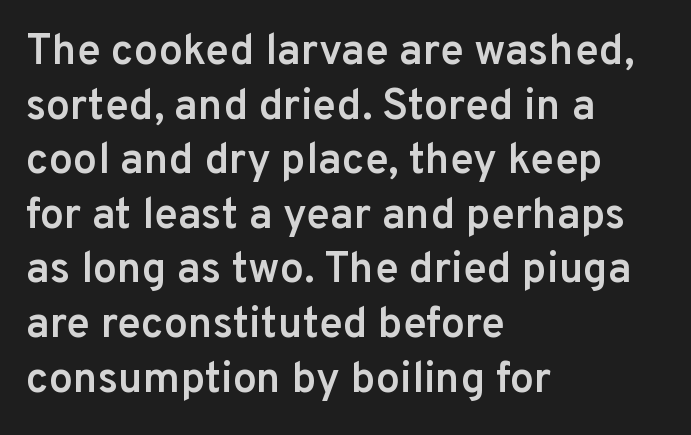
Typesetter's note: demi weight, one step under bold. A clean baseline with only descenders dipping below it. Examine the stroke ends and you'll find no serifs. This rendering leaves character spacing at its baseline value. Every stem runs plumb, perpendicular to the baseline. These lines are rendered in a variable-pitch font.
